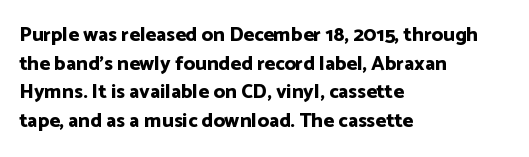
The image shows 20 px bold type, upright; set left-aligned, normal line spacing (1.43x), normal letter spacing, not underlined.
